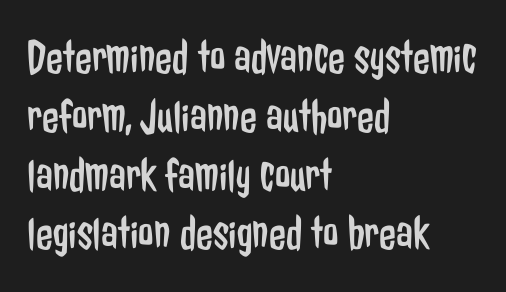
The strip under each line holds only bare page. The letterforms sit at book weight or below. The letters carry no serifs — their stems end cleanly without finishing strokes. Varying glyph widths throughout — classic text-font behaviour. This is the regular roman posture of the typeface. Glyph-to-glyph distance matches everyday printed text.
